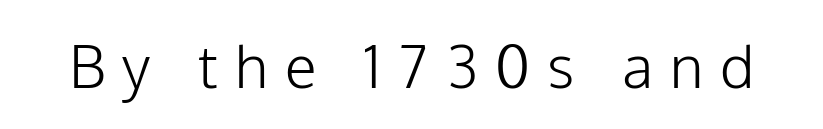
Each letter keeps its own natural width here, so spacing adapts to shape. The gap between lines stays unmarked. Between one letter and the next there's a generous, obvious gap. Summary of weight: not heavy and not bold. Nope, no serifs anywhere on these letters.
